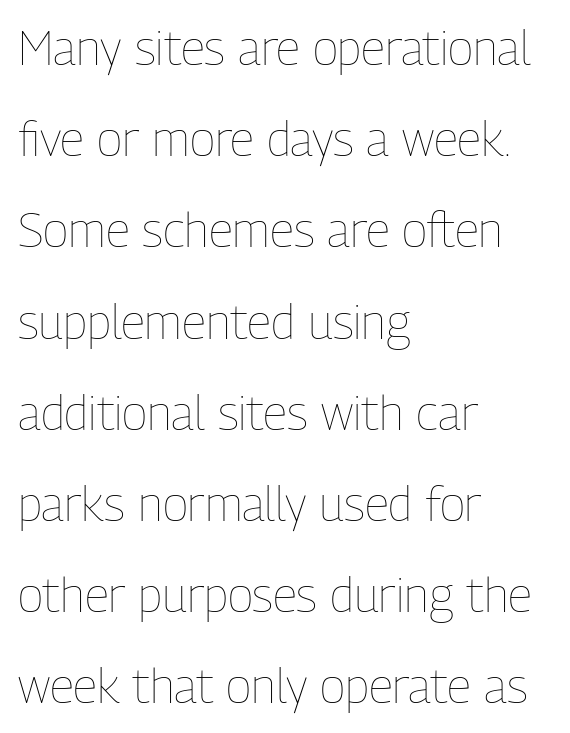
Q: Is the text bold? A: No.
Q: Is the text italic (slanted)? A: No, it is upright.
Q: Is the text underlined? A: No.
Q: How is the paragraph aligned? A: Left-aligned.
Q: Is the spacing between letters normal or unusually wide? A: Normal.
Q: Is the spacing between lines tight, normal or loose? A: Loose.
Q: Width (condensed, normal, or wide)? A: Condensed.
Q: Stroke contrast? A: Low.
Q: x-height? A: Medium.
Q: Monospaced? A: No.
